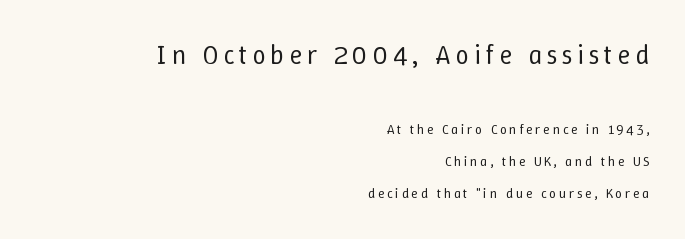
The image shows 27 px text type, upright; set right-aligned, loose line spacing (2.28x), not underlined; the first (top) block is 1.93x larger.
